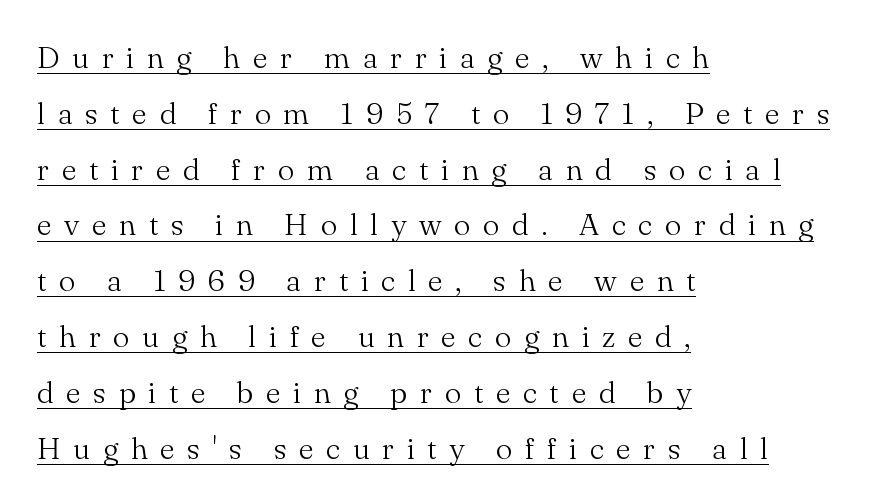
{"serif": "yes", "italic": "no", "bold": "no", "weight": "light", "width": "normal", "stroke_contrast": "medium", "x_height": "small", "monospaced": "no", "underline": "yes", "align": "left", "line_spacing_ratio": 1.8, "letter_spacing": "wide", "letter_spacing_em": 0.41, "glyph_px": 31}
